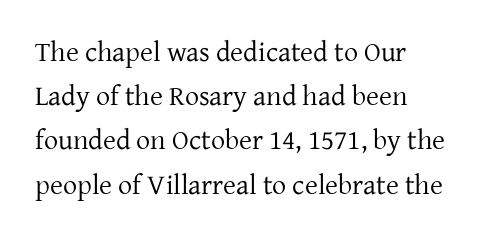
The image shows 28 px regular-weight serif type, upright; set left-aligned, normal line spacing (1.58x), normal letter spacing, not underlined; low stroke contrast and a medium x-height.
